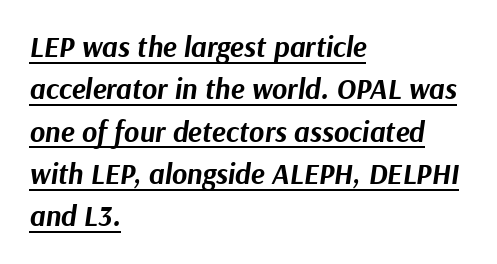
The image shows 29 px bold type, italic (leaning right); set left-aligned, normal line spacing (1.46x), normal letter spacing, underlined; medium stroke contrast and a medium x-height.
